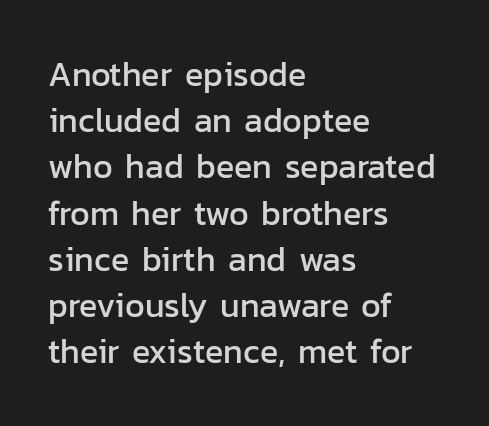
Q: Is the text italic (slanted)? A: No, it is upright.
Q: Is the typeface a serif or a sans-serif typeface? A: Sans-serif.
Q: Is the text underlined? A: No.
Q: How is the paragraph aligned? A: Left-aligned.
Q: Is the spacing between letters normal or unusually wide? A: Normal.
Q: Is the spacing between lines tight, normal or loose? A: Normal.
Q: Width (condensed, normal, or wide)? A: Normal.
Q: Stroke contrast? A: Low.
Q: x-height? A: Medium.
Q: Monospaced? A: No.
